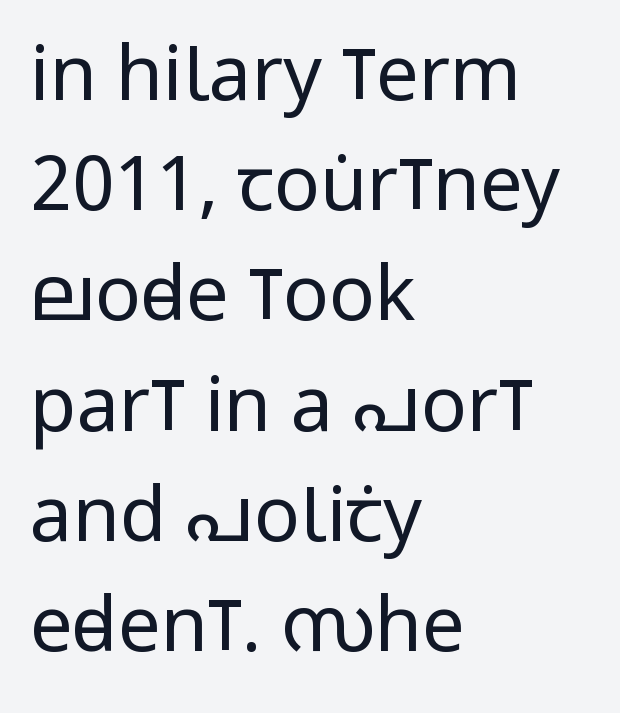
Is this a sans? Yes — the strokes have no serifs. Here the designer chose a conventional face with non-uniform glyph widths. Vertically, the passage feels balanced, rows spaced as you'd expect. Any mark beneath the type? The region is blank.
